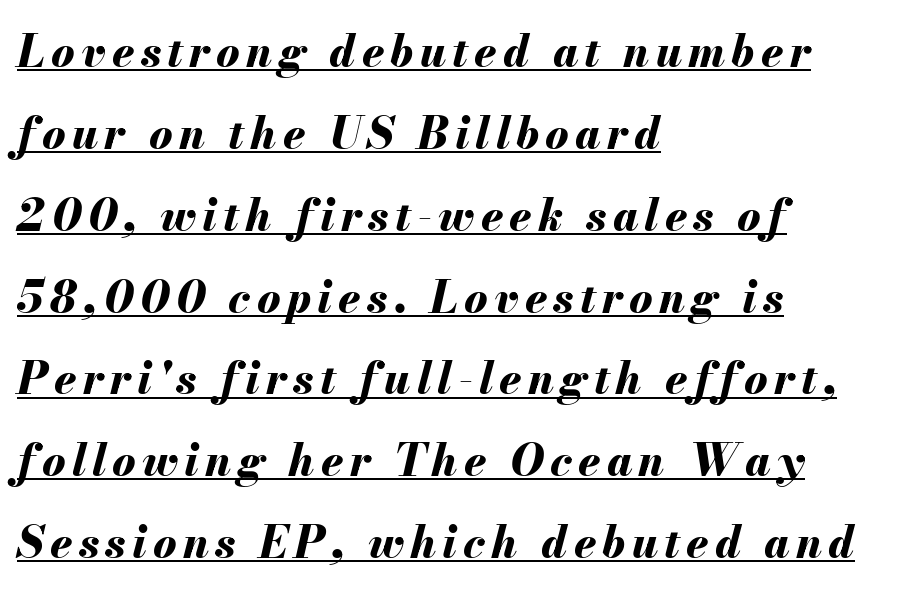
You can see a thin bar hugging the bottom of the glyphs. One-word summary of the alignment: left. Does the lettering tilt? It does — this is italic. The sample has been set heavy, in full bold. The face used here is proportionally spaced, like ordinary book or web type.
